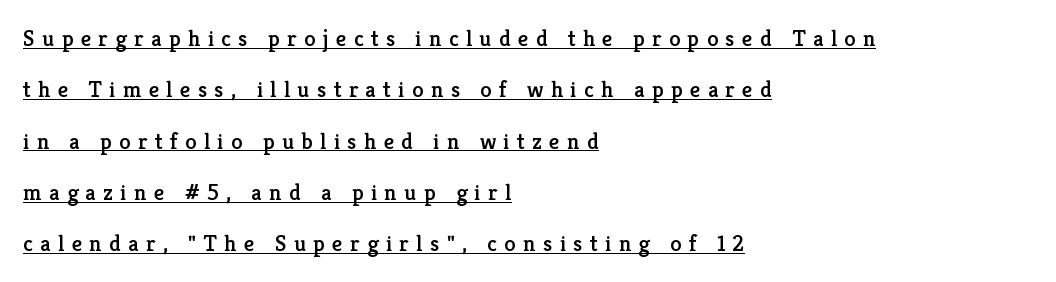
The image shows 23 px text type, upright; set left-aligned, loose line spacing (2.23x), unusually wide letter spacing (+0.32 em), underlined.
